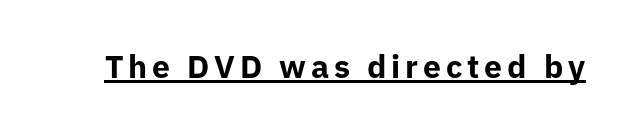
{"serif": "no", "italic": "no", "bold": "yes", "weight": "bold", "width": "normal", "stroke_contrast": "low", "x_height": "medium", "monospaced": "no", "underline": "yes", "glyph_px": 32}
